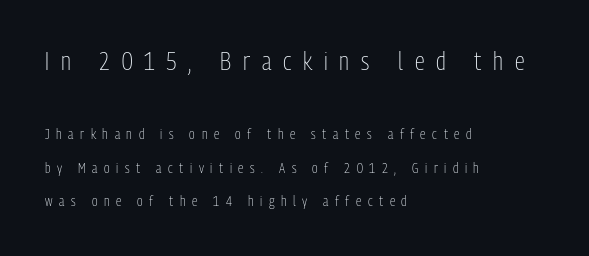
One glance says open: line gaps are wider than usual. How are the letters spaced? Widely, with obvious added tracking. The passage is arranged the way most books set body copy — flush left. The font's upright variant was chosen for this text. The typeface has the unassuming heft of standard copy or less. The baseline area is clear.
